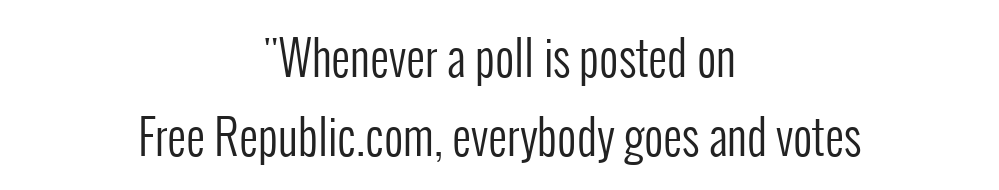
Spacing verdict: proportional, widths tailored to each character. The compositor balanced each line on the midline. The font is comparable to plain body text, perhaps lighter. No italicization has been applied; the sample stays upright. Clear beneath every line of the passage.
